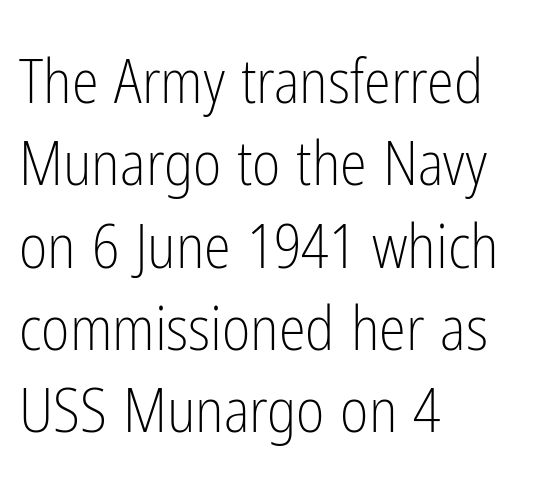
The image shows 61 px light, condensed sans-serif type, upright; set left-aligned, normal line spacing (1.35x), normal letter spacing, not underlined; low stroke contrast and a medium x-height.
